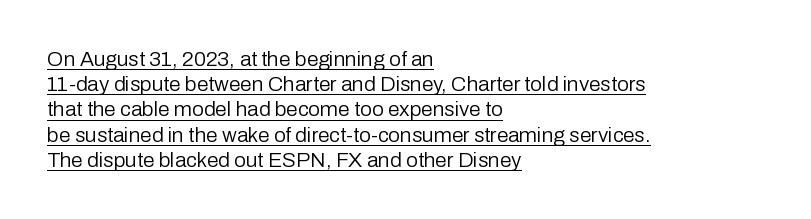
Default kerning and tracking; the words read as compact shapes. Unbolded letterforms with no extra heft. The string is rendered with underlining switched on. Does the lettering tilt? It doesn't — this is upright. The rag falls on the right side of this text block.
